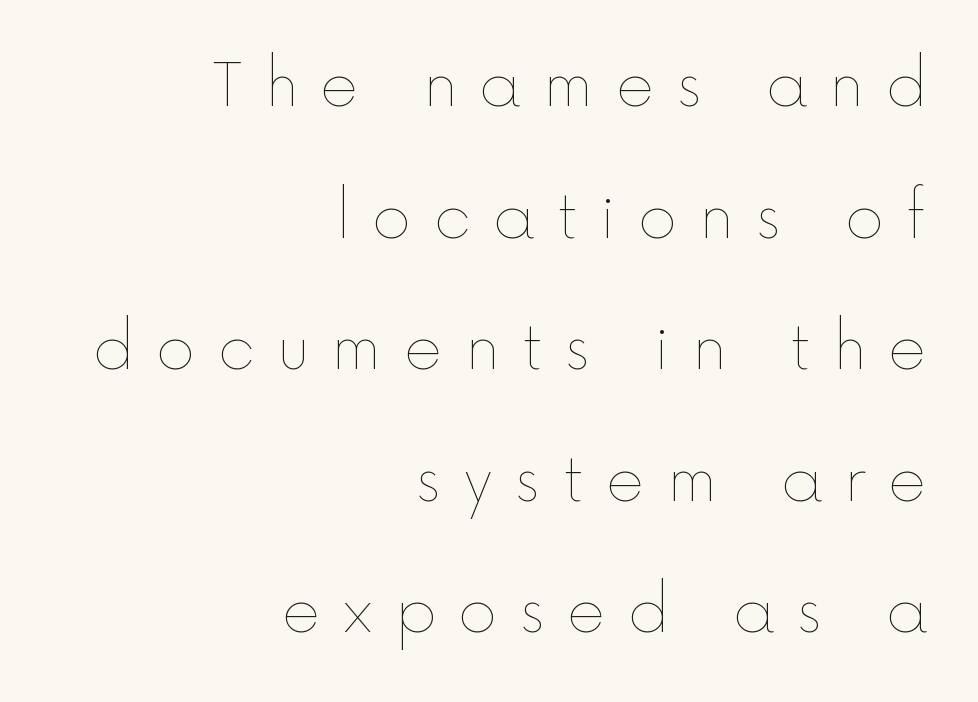
The image shows 59 px thin type, upright; set right-aligned, loose line spacing (2.23x), unusually wide letter spacing (+0.38 em), not underlined; a medium x-height.
